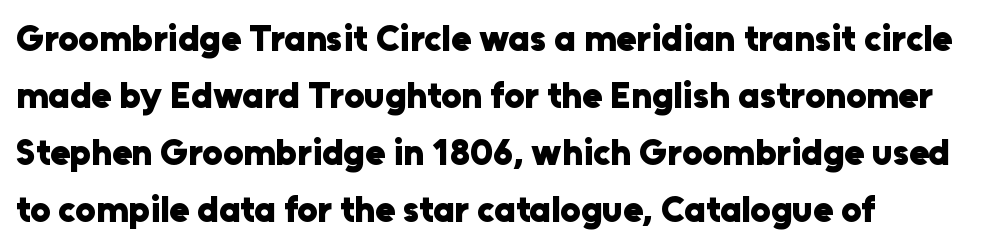
The image shows 36 px heavy sans-serif type, upright; set normal line spacing (1.58x), normal letter spacing, not underlined; low stroke contrast and a medium x-height.
